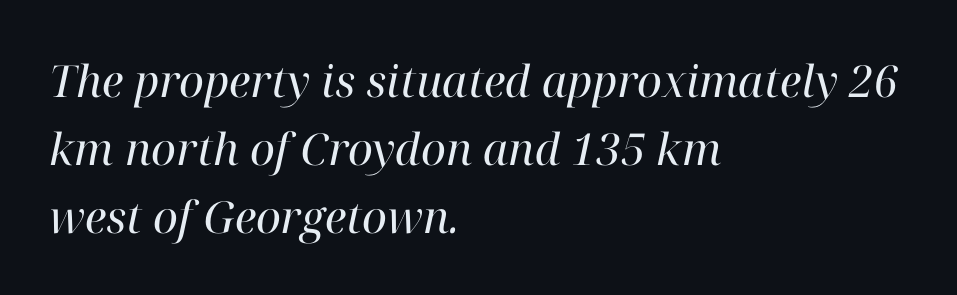
The image shows 44 px regular-weight serif type, italic (leaning right); set left-aligned, normal line spacing (1.54x), normal letter spacing, not underlined; high stroke contrast and a medium x-height.
